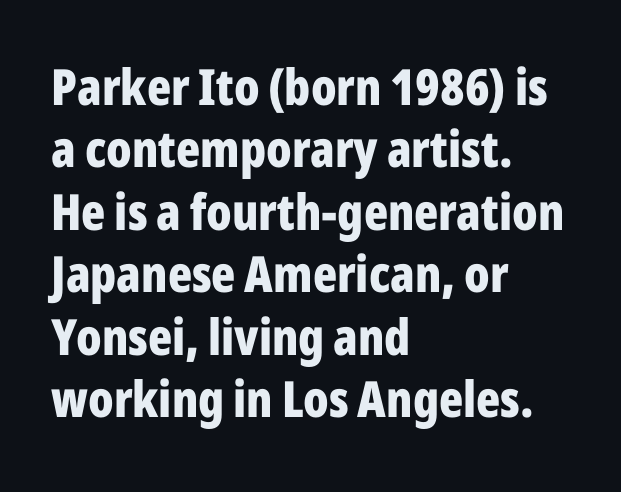
Font category for this specimen: sans-serif. There is no visible air inserted between adjacent glyphs. The passage shown is typed in a proportional face where columns would drift. Nobody drew a line under any word here. Teacher's note: observe the even left margin — that is flush-left alignment. Quick note: interline space is typical.
